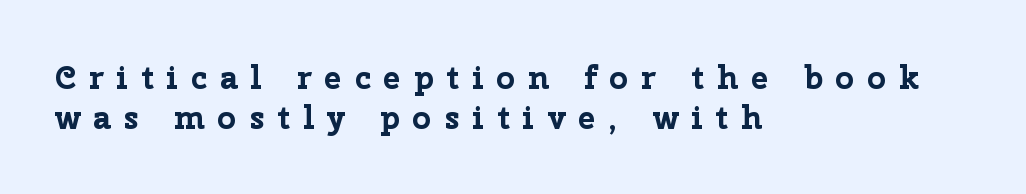
The image shows 33 px bold sans-serif type, upright; set left-aligned, line spacing 1.21x, unusually wide letter spacing (+0.38 em), not underlined; low stroke contrast and a medium x-height.
